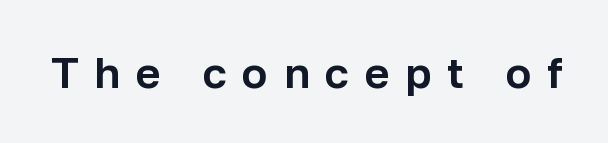
The image shows 43 px sans-serif type, upright; set unusually wide letter spacing (+0.36 em), not underlined; low stroke contrast and a medium x-height.
